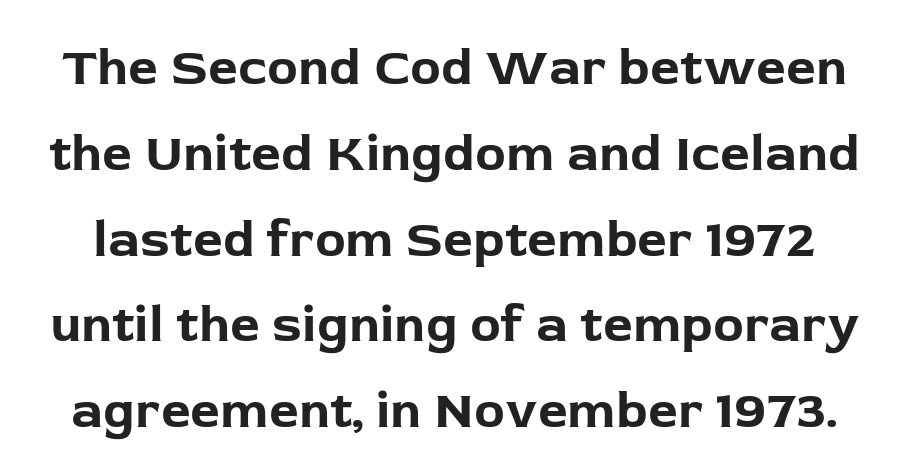
Q: Is the text bold? A: Yes.
Q: Is the text italic (slanted)? A: No, it is upright.
Q: Is the typeface a serif or a sans-serif typeface? A: Sans-serif.
Q: Is the text underlined? A: No.
Q: Is the spacing between letters normal or unusually wide? A: Normal.
Q: Is the spacing between lines tight, normal or loose? A: Normal.
Q: Width (condensed, normal, or wide)? A: Normal.
Q: Stroke contrast? A: Low.
Q: x-height? A: Medium.
Q: Monospaced? A: No.
